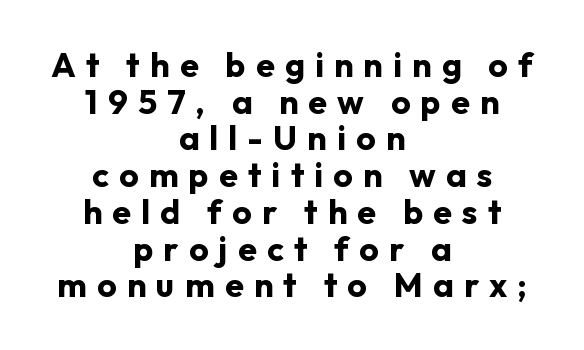
{"serif": "no", "italic": "no", "bold": "yes", "weight": "bold", "width": "normal", "stroke_contrast": "low", "x_height": "medium", "monospaced": "no", "underline": "no", "align": "center", "line_spacing": "tight", "line_spacing_ratio": 1.08, "letter_spacing": "wide", "letter_spacing_em": 0.3, "glyph_px": 34}
